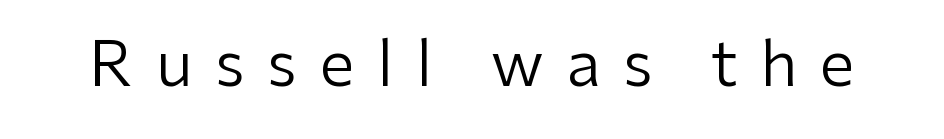
Q: Is the text bold? A: No.
Q: Is the text italic (slanted)? A: No, it is upright.
Q: Is the typeface a serif or a sans-serif typeface? A: Sans-serif.
Q: Is the text underlined? A: No.
Q: Is the spacing between letters normal or unusually wide? A: Unusually wide.
Q: Width (condensed, normal, or wide)? A: Normal.
Q: Stroke contrast? A: Low.
Q: x-height? A: Medium.
Q: Monospaced? A: No.
